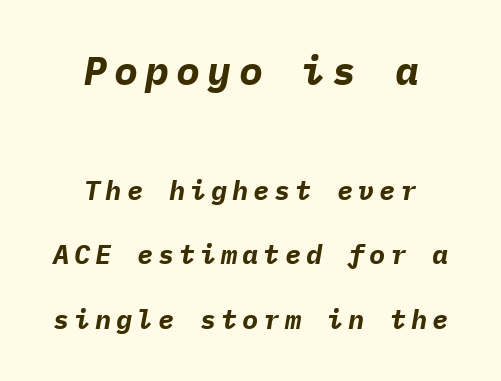
{"italic": "yes", "lean": "right", "slant_degrees": 9, "bold": "yes", "weight": "bold", "width": "normal", "stroke_contrast": "low", "x_height": "medium", "monospaced": "yes", "underline": "no", "align": "center", "line_spacing": "loose", "line_spacing_ratio": 2.39, "larger_block": "first", "size_ratio": 1.48, "glyph_px": 40}
